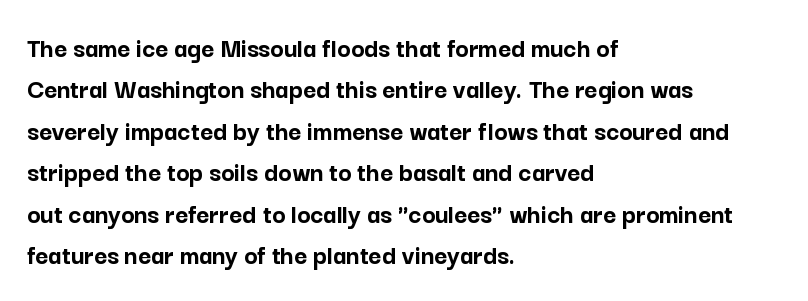
The specimen omits any rule beneath the text block's lines. Every stem runs plumb, perpendicular to the baseline. Typesetter's note: full bold, strokes at maximum text heaviness. Short and long lines alike share a common starting point at left. Default kerning and tracking; the words read as compact shapes.
